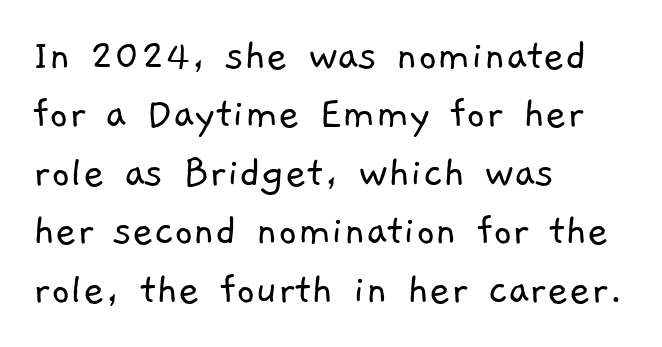
The string is rendered with underlining switched off. These glyphs show unthickened strokes, regular width or finer. The letters advance in unequal steps, a hallmark of proportional type. Short note: letters normally spaced.
